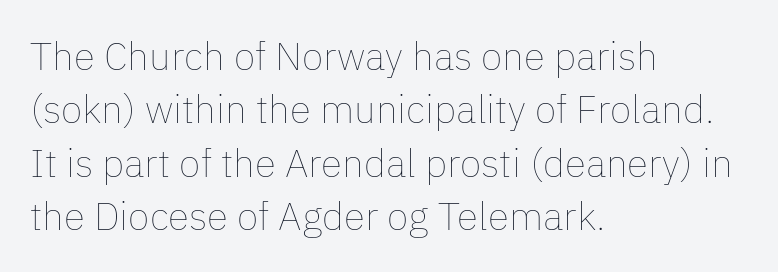
The image shows 39 px thin type, upright; set left-aligned, normal line spacing (1.37x), normal letter spacing, not underlined; low stroke contrast and a medium x-height.
